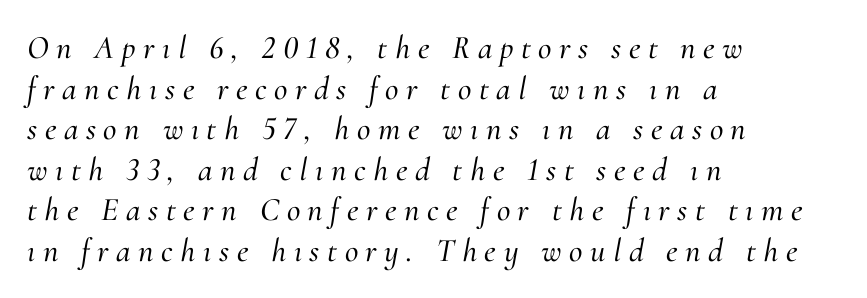
Q: Is the text italic (slanted)? A: Yes, it leans right by about 10 degrees.
Q: Is the typeface a serif or a sans-serif typeface? A: Serif.
Q: Is the text underlined? A: No.
Q: How is the paragraph aligned? A: Left-aligned.
Q: Is the spacing between letters normal or unusually wide? A: Unusually wide.
Q: Width (condensed, normal, or wide)? A: Normal.
Q: Stroke contrast? A: Medium.
Q: x-height? A: Small.
Q: Monospaced? A: No.
